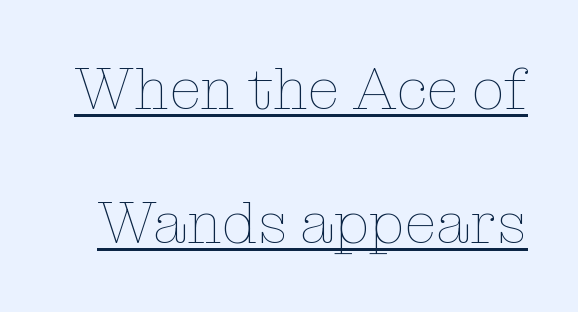
The rendered words wear a rule along their underside. Think of a printed novel: that variable character pitch is what you see here. The characters are drawn with everyday or finer stroke widths. Inter-character spacing is left at the font's built-in metrics. This is roman type, the default non-slanted kind.
